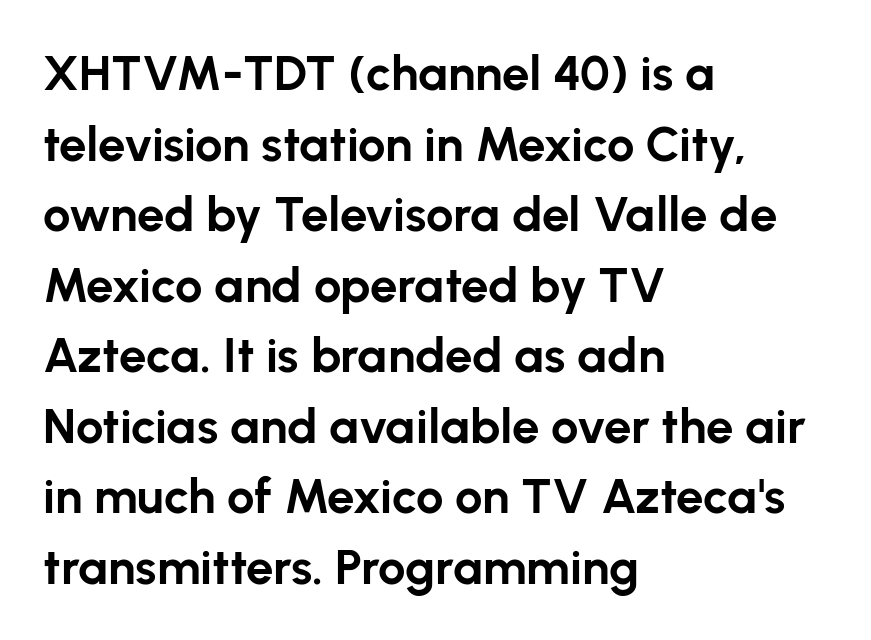
{"serif": "no", "italic": "no", "bold": "yes", "weight": "bold", "width": "normal", "stroke_contrast": "low", "x_height": "medium", "monospaced": "no", "underline": "no", "align": "left", "line_spacing": "normal", "line_spacing_ratio": 1.44, "letter_spacing": "normal", "letter_spacing_em": 0.0, "glyph_px": 49}
